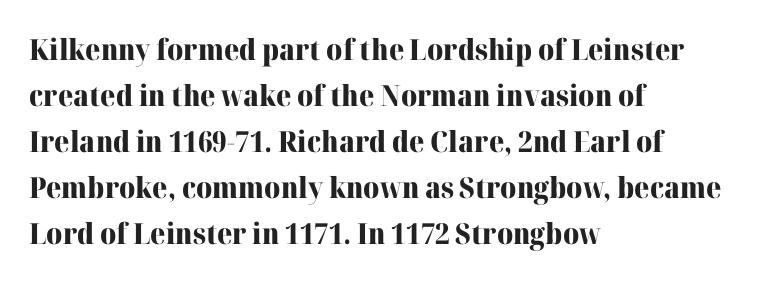
The image shows 29 px heavy serif type, upright; set left-aligned, normal line spacing (1.59x), normal letter spacing, not underlined; high stroke contrast and a medium x-height.
